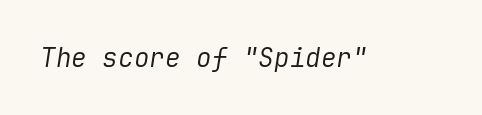
Bare-footed words on every line. Default kerning and tracking; the words read as compact shapes. Heaviness? Minimal to ordinary, like unemphasized prose. It's the slanting kind of type.
